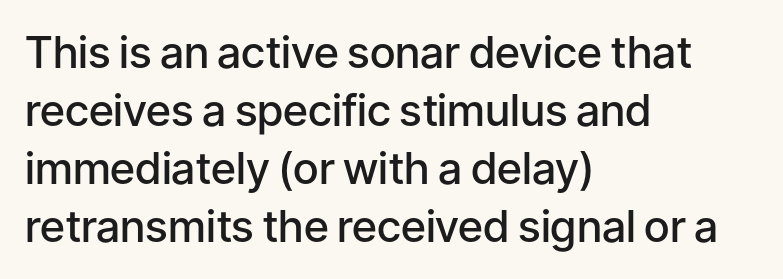
The image shows 44 px semibold sans-serif type, upright; set left-aligned, normal line spacing (1.32x), normal letter spacing, not underlined; low stroke contrast and a medium x-height.
